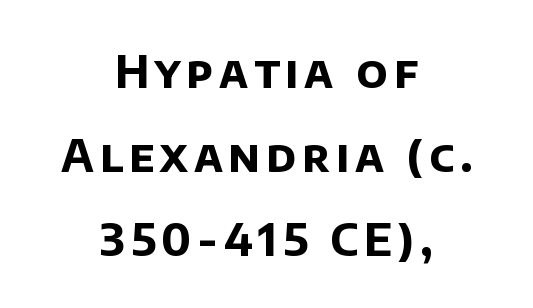
The image shows 45 px bold sans-serif type; set centered, line spacing 1.87x, not underlined; low stroke contrast and a large x-height.
